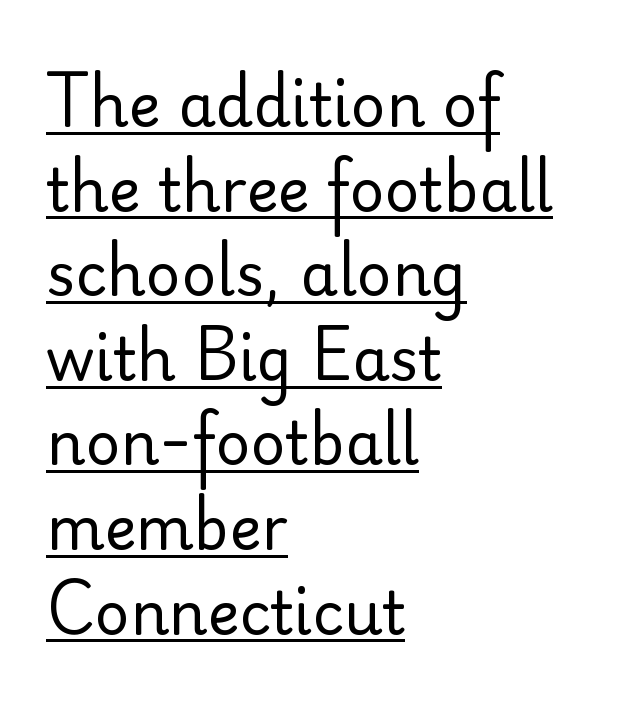
A typesetter would mark this as roman, not italic. Every row of glyphs begins at an identical x-position on the left. Here the designer chose a conventional face with non-uniform glyph widths. Check where the strokes stop: nothing finishes them off — pure sans.
